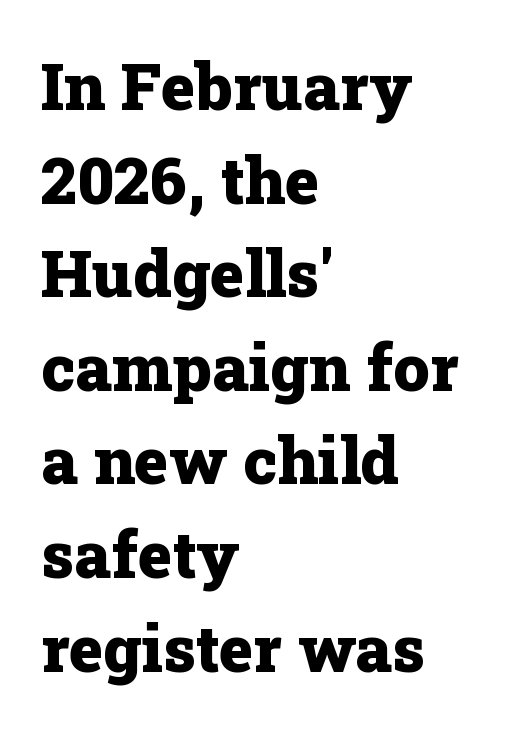
{"serif": "yes", "italic": "no", "bold": "yes", "weight": "heavy", "width": "normal", "stroke_contrast": "low", "x_height": "medium", "monospaced": "no", "underline": "no", "align": "left", "line_spacing": "normal", "line_spacing_ratio": 1.44, "letter_spacing": "normal", "letter_spacing_em": 0.0, "glyph_px": 65}
